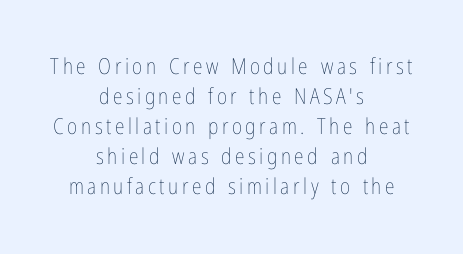
The image shows 22 px text type, upright; set centered, normal line spacing (1.36x), not underlined.
